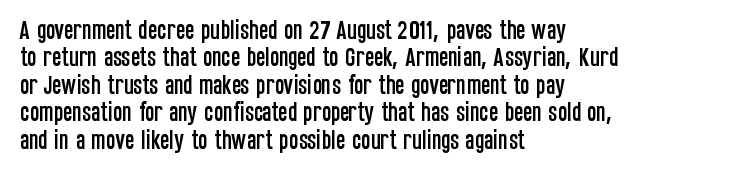
Q: Is the text italic (slanted)? A: No, it is upright.
Q: Is the text underlined? A: No.
Q: How is the paragraph aligned? A: Left-aligned.
Q: Is the spacing between letters normal or unusually wide? A: Normal.
Q: Is the spacing between lines tight, normal or loose? A: Normal.
